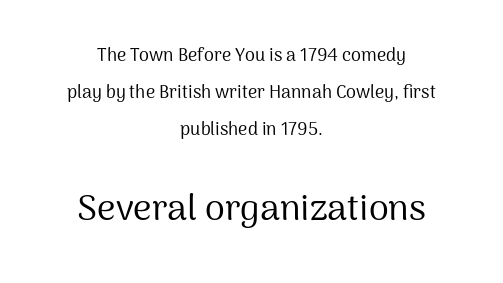
Q: Is the text bold? A: No.
Q: Is the text italic (slanted)? A: No, it is upright.
Q: Is the typeface a serif or a sans-serif typeface? A: Sans-serif.
Q: Is the text underlined? A: No.
Q: How is the paragraph aligned? A: Centered.
Q: Is the spacing between letters normal or unusually wide? A: Normal.
Q: Is the spacing between lines tight, normal or loose? A: Loose.
Q: Which block of text is set in a larger size, the first (top) or the second (bottom)? A: The second (bottom) one.
Q: Width (condensed, normal, or wide)? A: Normal.
Q: Stroke contrast? A: Medium.
Q: x-height? A: Medium.
Q: Monospaced? A: No.
